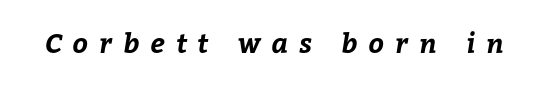
The words here are not underlined. Letter spacing: wide. Compared with an ordinary text face, these strokes are far heavier — a full bold.
